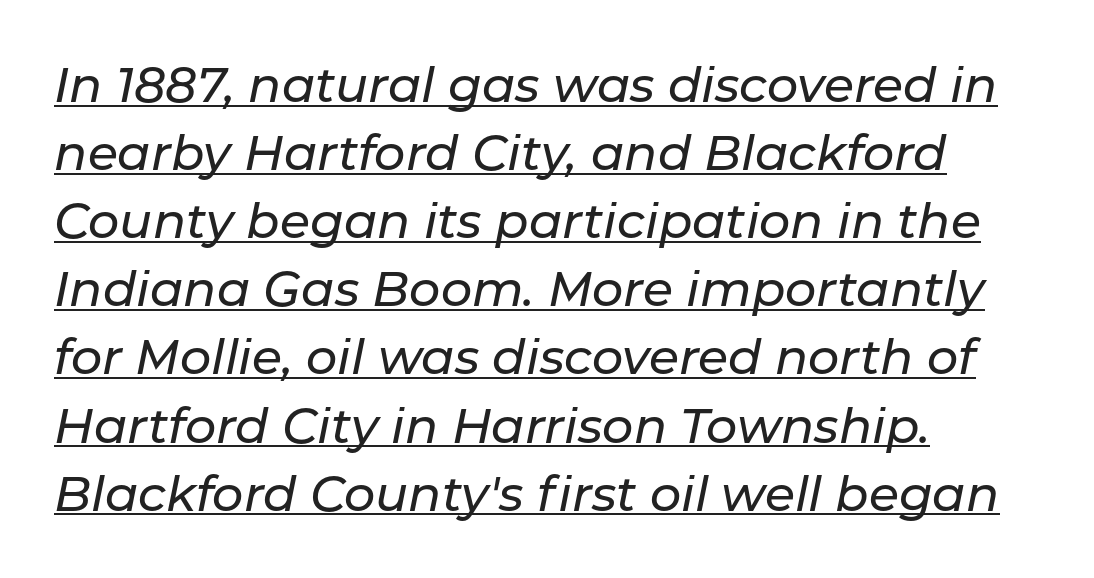
Successive baselines arrive at the customary interval. The typesetter has applied underlining to the passage shown. A typesetter would call this proportional, since set widths differ per character. Left-aligned paragraph, ragged on the right. Short note: letters normally spaced.
